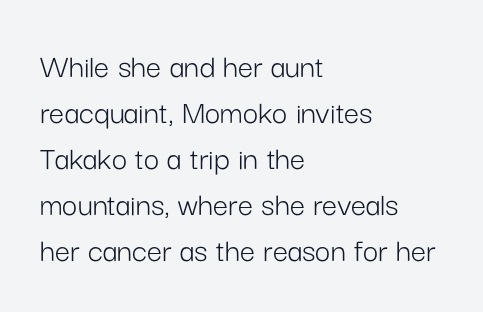
Q: Is the text bold? A: No.
Q: Is the text italic (slanted)? A: No, it is upright.
Q: Is the typeface a serif or a sans-serif typeface? A: Sans-serif.
Q: Is the text underlined? A: No.
Q: How is the paragraph aligned? A: Left-aligned.
Q: Is the spacing between letters normal or unusually wide? A: Normal.
Q: Is the spacing between lines tight, normal or loose? A: Normal.
Q: Width (condensed, normal, or wide)? A: Normal.
Q: Stroke contrast? A: Low.
Q: x-height? A: Medium.
Q: Monospaced? A: No.
